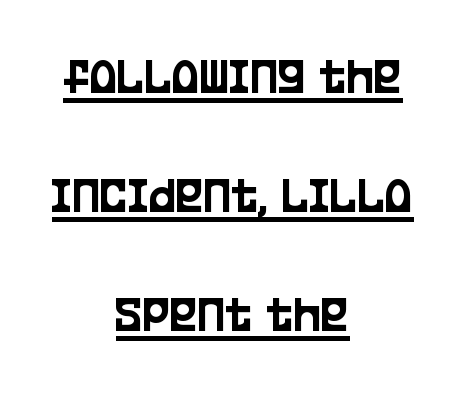
The image shows 52 px condensed sans-serif type, upright; set centered, loose line spacing (2.29x), normal letter spacing, underlined; low stroke contrast and a large x-height.
